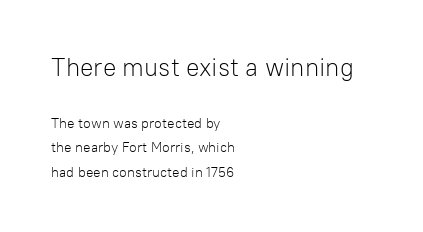
{"italic": "no", "bold": "no", "underline": "no", "align": "left", "line_spacing_ratio": 1.73, "letter_spacing": "normal", "letter_spacing_em": 0.0, "larger_block": "first", "size_ratio": 1.79, "glyph_px": 25}
